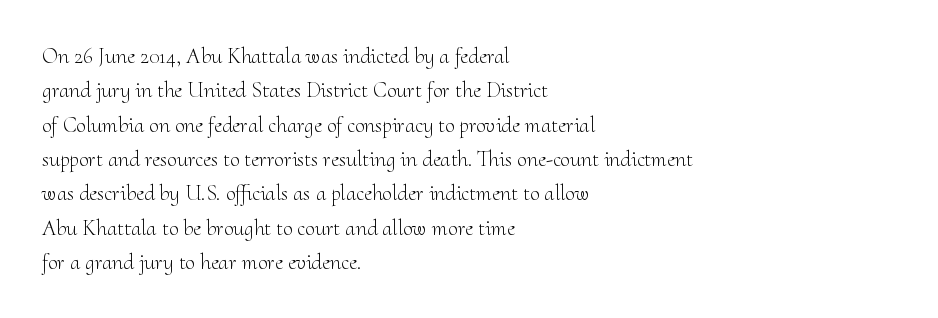
{"italic": "no", "bold": "no", "underline": "no", "align": "left", "line_spacing": "normal", "line_spacing_ratio": 1.56, "letter_spacing": "normal", "letter_spacing_em": 0.0, "glyph_px": 22}
